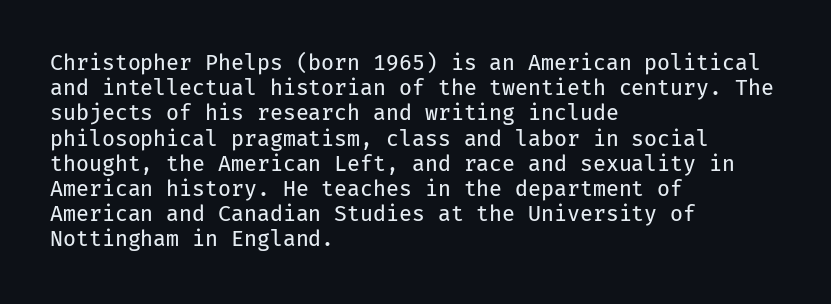
{"italic": "no", "bold": "no", "underline": "no", "align": "left", "line_spacing_ratio": 1.2, "letter_spacing": "normal", "letter_spacing_em": 0.0, "glyph_px": 21}
